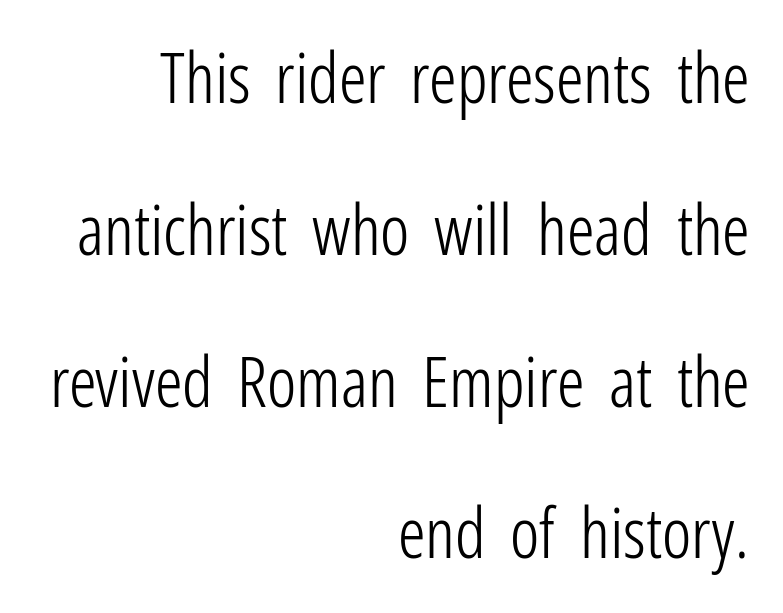
{"serif": "no", "italic": "no", "bold": "no", "weight": "light", "width": "condensed", "stroke_contrast": "low", "x_height": "medium", "monospaced": "no", "underline": "no", "align": "right", "line_spacing": "loose", "line_spacing_ratio": 2.2, "letter_spacing": "normal", "letter_spacing_em": 0.0, "glyph_px": 69}
